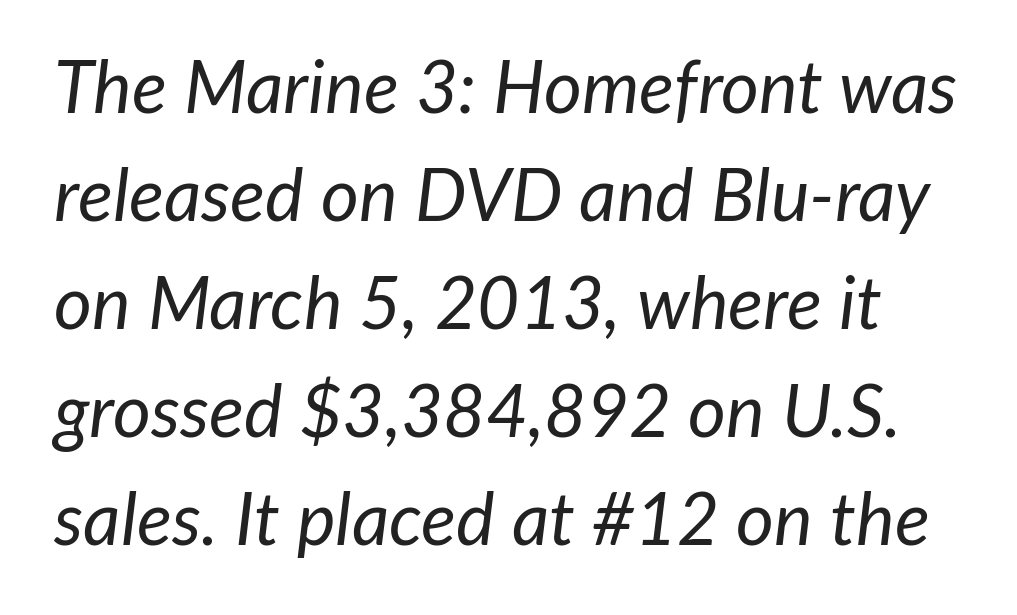
The image shows 73 px regular-weight type, italic (leaning right); set normal line spacing (1.48x), normal letter spacing, not underlined; low stroke contrast and a medium x-height.
